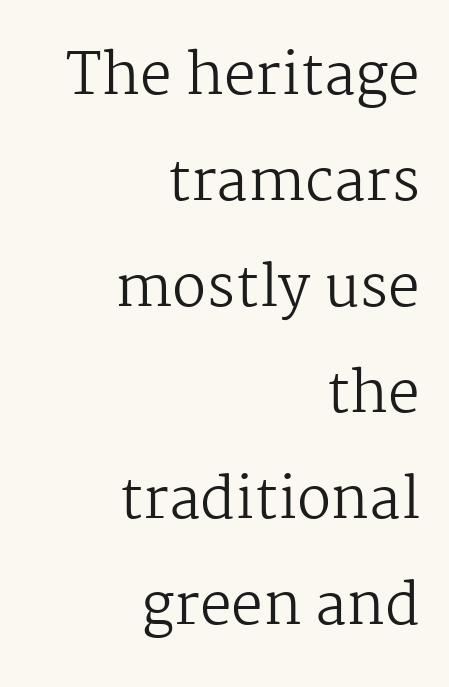
Q: Is the text bold? A: No.
Q: Is the text italic (slanted)? A: No, it is upright.
Q: Is the typeface a serif or a sans-serif typeface? A: Serif.
Q: Is the text underlined? A: No.
Q: How is the paragraph aligned? A: Right-aligned.
Q: Is the spacing between letters normal or unusually wide? A: Normal.
Q: Width (condensed, normal, or wide)? A: Normal.
Q: Stroke contrast? A: Medium.
Q: x-height? A: Medium.
Q: Monospaced? A: No.
